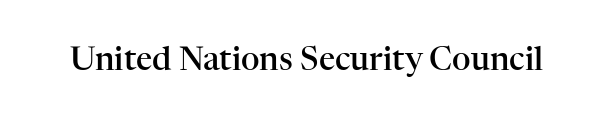
{"serif": "yes", "italic": "no", "bold": "semi", "weight": "semibold", "width": "normal", "stroke_contrast": "high", "x_height": "medium", "monospaced": "no", "underline": "no", "letter_spacing": "normal", "letter_spacing_em": 0.0, "glyph_px": 32}
